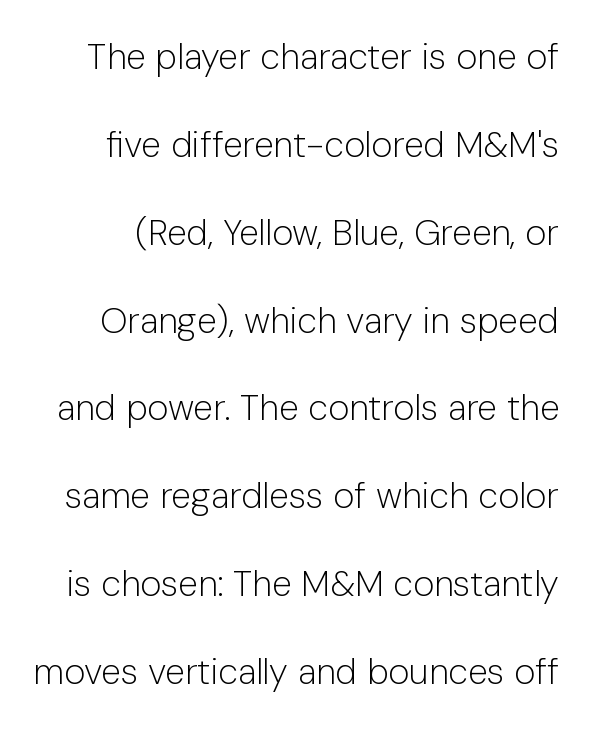
{"serif": "no", "italic": "no", "bold": "no", "weight": "light", "width": "normal", "stroke_contrast": "low", "x_height": "medium", "monospaced": "no", "underline": "no", "line_spacing": "loose", "line_spacing_ratio": 2.44, "letter_spacing": "normal", "letter_spacing_em": 0.0, "glyph_px": 36}
